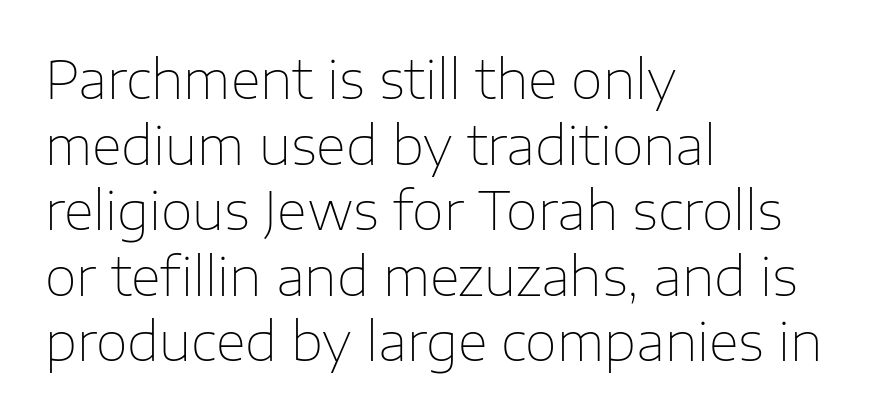
{"serif": "no", "italic": "no", "bold": "no", "weight": "thin", "width": "normal", "stroke_contrast": "low", "x_height": "medium", "monospaced": "no", "underline": "no", "align": "left", "line_spacing": "normal", "line_spacing_ratio": 1.26, "letter_spacing": "normal", "letter_spacing_em": 0.0, "glyph_px": 52}
